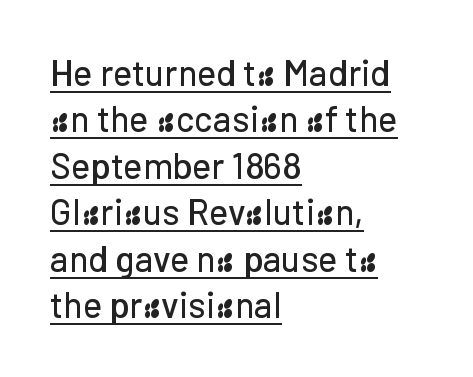
Q: Is the text italic (slanted)? A: No, it is upright.
Q: Is the typeface a serif or a sans-serif typeface? A: Sans-serif.
Q: Is the text underlined? A: Yes.
Q: How is the paragraph aligned? A: Left-aligned.
Q: Is the spacing between letters normal or unusually wide? A: Normal.
Q: Is the spacing between lines tight, normal or loose? A: Normal.
Q: Width (condensed, normal, or wide)? A: Normal.
Q: Stroke contrast? A: Low.
Q: x-height? A: Medium.
Q: Monospaced? A: No.
